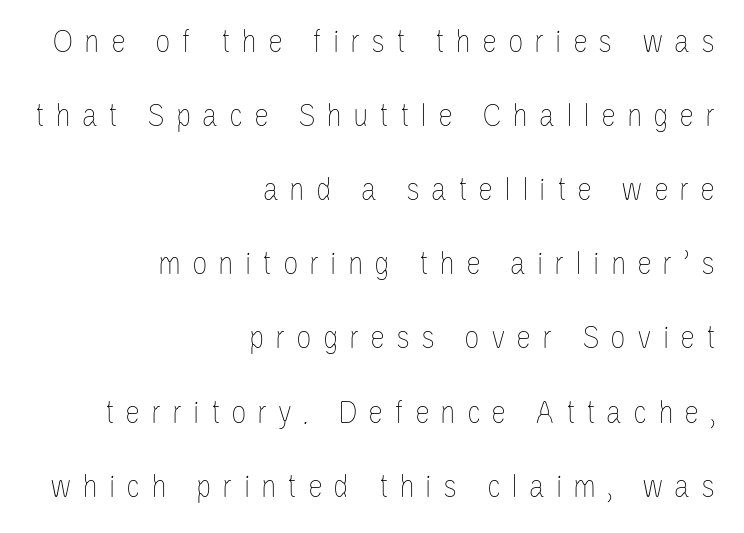
Q: Is the text bold? A: No.
Q: Is the text italic (slanted)? A: No, it is upright.
Q: Is the text underlined? A: No.
Q: How is the paragraph aligned? A: Right-aligned.
Q: Is the spacing between letters normal or unusually wide? A: Unusually wide.
Q: Is the spacing between lines tight, normal or loose? A: Loose.
Q: Width (condensed, normal, or wide)? A: Condensed.
Q: Stroke contrast? A: Low.
Q: x-height? A: Large.
Q: Monospaced? A: No.
